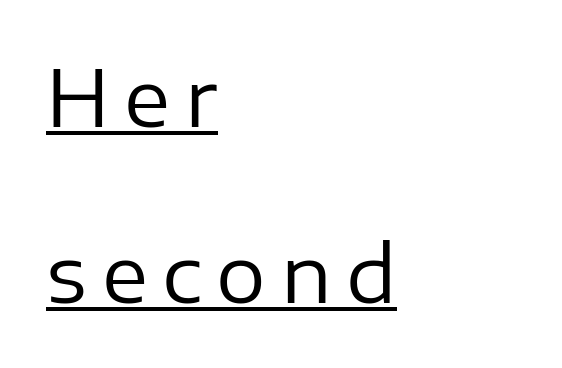
{"serif": "no", "italic": "no", "bold": "no", "weight": "regular", "width": "normal", "stroke_contrast": "low", "x_height": "medium", "monospaced": "no", "underline": "yes", "align": "left", "line_spacing": "loose", "line_spacing_ratio": 2.26, "glyph_px": 78}
